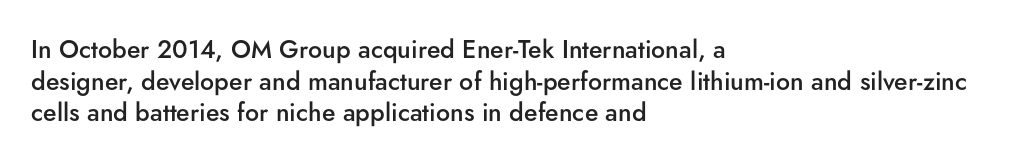
Q: Is the text bold? A: Semi-bold.
Q: Is the text italic (slanted)? A: No, it is upright.
Q: Is the text underlined? A: No.
Q: How is the paragraph aligned? A: Left-aligned.
Q: Is the spacing between letters normal or unusually wide? A: Normal.
Q: Is the spacing between lines tight, normal or loose? A: Normal.
